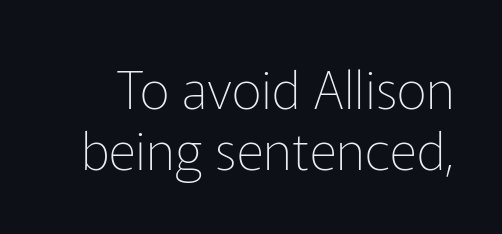
Q: Is the text bold? A: No.
Q: Is the text italic (slanted)? A: No, it is upright.
Q: Is the typeface a serif or a sans-serif typeface? A: Sans-serif.
Q: Is the text underlined? A: No.
Q: Is the spacing between letters normal or unusually wide? A: Normal.
Q: Width (condensed, normal, or wide)? A: Normal.
Q: Stroke contrast? A: Low.
Q: x-height? A: Medium.
Q: Monospaced? A: No.
